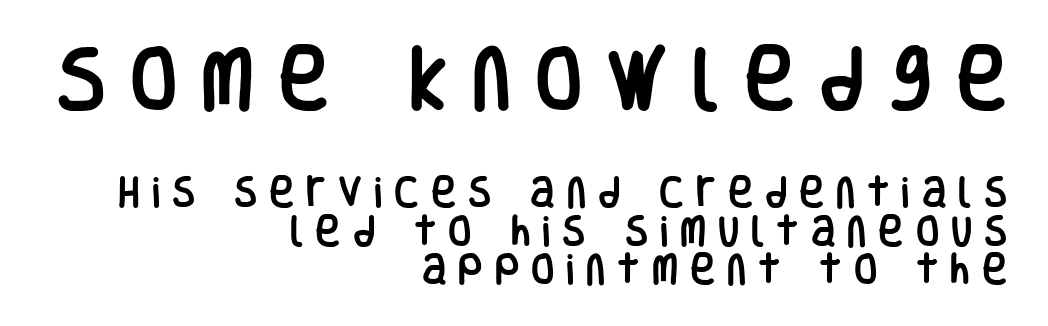
Q: Is the text italic (slanted)? A: No, it is upright.
Q: Is the typeface a serif or a sans-serif typeface? A: Sans-serif.
Q: Is the text underlined? A: No.
Q: How is the paragraph aligned? A: Right-aligned.
Q: Is the spacing between letters normal or unusually wide? A: Unusually wide.
Q: Is the spacing between lines tight, normal or loose? A: Tight.
Q: Which block of text is set in a larger size, the first (top) or the second (bottom)? A: The first (top) one.
Q: Width (condensed, normal, or wide)? A: Condensed.
Q: Stroke contrast? A: Low.
Q: x-height? A: Large.
Q: Monospaced? A: No.
